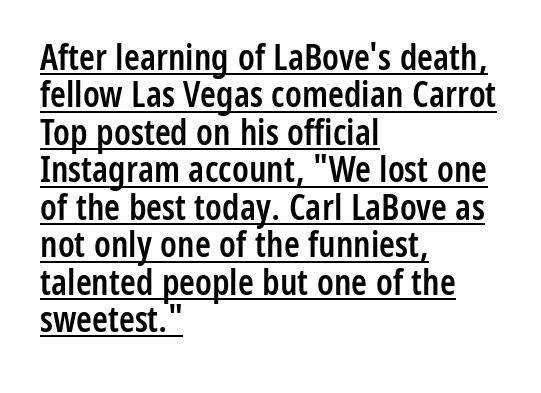
Q: Is the text bold? A: Semi-bold.
Q: Is the text italic (slanted)? A: No, it is upright.
Q: Is the typeface a serif or a sans-serif typeface? A: Sans-serif.
Q: Is the text underlined? A: Yes.
Q: How is the paragraph aligned? A: Left-aligned.
Q: Is the spacing between letters normal or unusually wide? A: Normal.
Q: Is the spacing between lines tight, normal or loose? A: Tight.
Q: Width (condensed, normal, or wide)? A: Condensed.
Q: Stroke contrast? A: Low.
Q: x-height? A: Medium.
Q: Monospaced? A: No.
